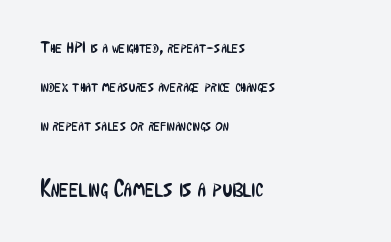
Q: Is the text bold? A: No.
Q: Is the text italic (slanted)? A: No, it is upright.
Q: Is the text underlined? A: No.
Q: How is the paragraph aligned? A: Left-aligned.
Q: Is the spacing between letters normal or unusually wide? A: Normal.
Q: Is the spacing between lines tight, normal or loose? A: Loose.
Q: Which block of text is set in a larger size, the first (top) or the second (bottom)? A: The second (bottom) one.
